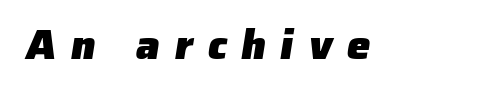
Q: Is the text bold? A: Yes.
Q: Is the typeface a serif or a sans-serif typeface? A: Sans-serif.
Q: Is the text underlined? A: No.
Q: Is the spacing between letters normal or unusually wide? A: Unusually wide.
Q: Width (condensed, normal, or wide)? A: Normal.
Q: Stroke contrast? A: Low.
Q: x-height? A: Medium.
Q: Monospaced? A: No.
